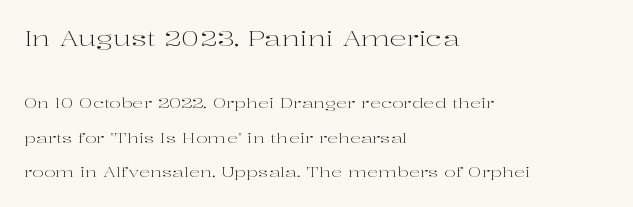
The image shows 21 px text type, upright; set left-aligned, loose line spacing (2.48x), normal letter spacing, not underlined; the first (top) block is 1.5x larger.
